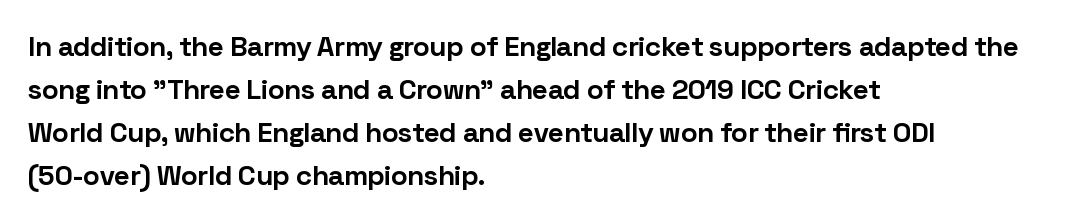
The image shows 28 px bold sans-serif type, upright; set left-aligned, normal line spacing (1.54x), normal letter spacing, not underlined; low stroke contrast and a medium x-height.
